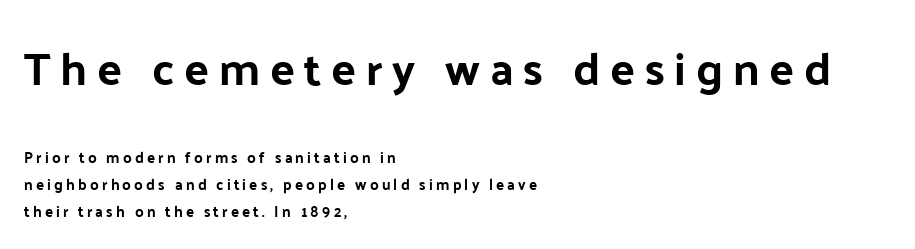
The text was rendered using a sans face with plain stroke endings. A typesetter would call this proportional, since set widths differ per character. A clean baseline with only descenders dipping below it. Posture: straight, roman, zero tilt. The designer gave the opening block more size than the closing block.
